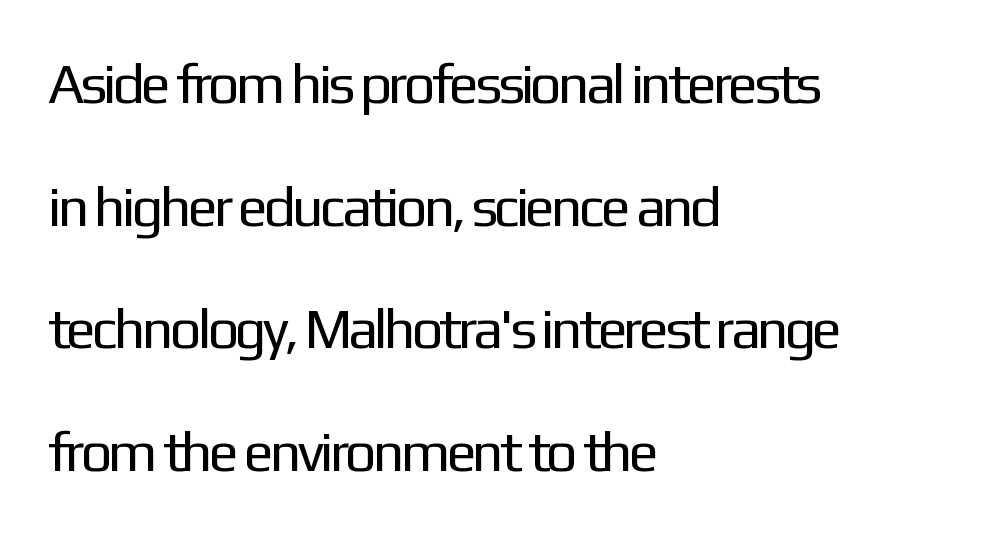
Nope, not italic — everything's standing straight. To sum up the face: it is a sans, with no serifs. The space directly below the letters is spotless. This is not heavy type; no bold has been used.
